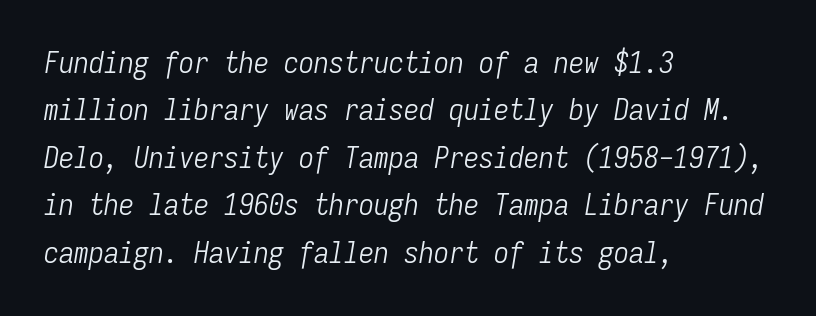
{"italic": "yes", "lean": "right", "slant_degrees": 9, "bold": "no", "weight": "light", "width": "condensed", "stroke_contrast": "low", "x_height": "medium", "monospaced": "yes", "underline": "no", "align": "left", "line_spacing": "normal", "line_spacing_ratio": 1.58, "letter_spacing": "normal", "letter_spacing_em": 0.0, "glyph_px": 30}
